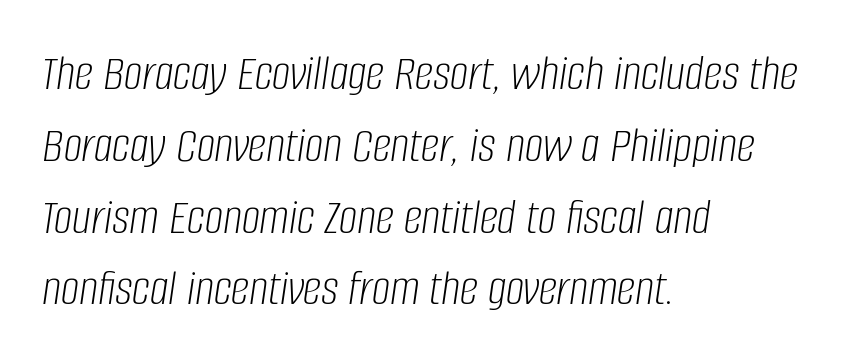
Standard letterfit; no display-style spreading of the glyphs. When letters slant like this, we call the style italic. Normally led — the rows are evenly, conventionally spaced. The foot of each line stays bare and open.
